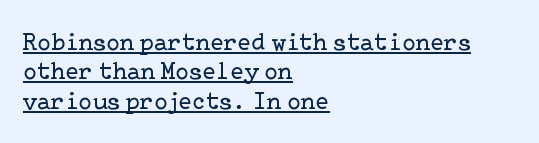
{"italic": "no", "bold": "no", "underline": "yes", "align": "left", "line_spacing_ratio": 1.18, "letter_spacing": "normal", "letter_spacing_em": 0.0, "glyph_px": 25}
